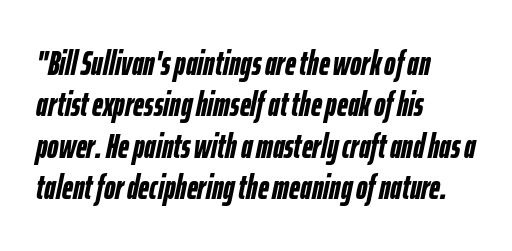
Q: Is the text bold? A: Yes.
Q: Is the text italic (slanted)? A: Yes, it leans right by about 12 degrees.
Q: Is the text underlined? A: No.
Q: How is the paragraph aligned? A: Left-aligned.
Q: Is the spacing between letters normal or unusually wide? A: Normal.
Q: Width (condensed, normal, or wide)? A: Condensed.
Q: Stroke contrast? A: Low.
Q: x-height? A: Medium.
Q: Monospaced? A: No.
